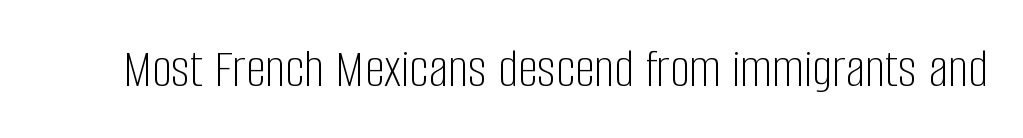
The image shows 56 px light, condensed sans-serif type, upright; set normal letter spacing, not underlined; low stroke contrast and a large x-height.
